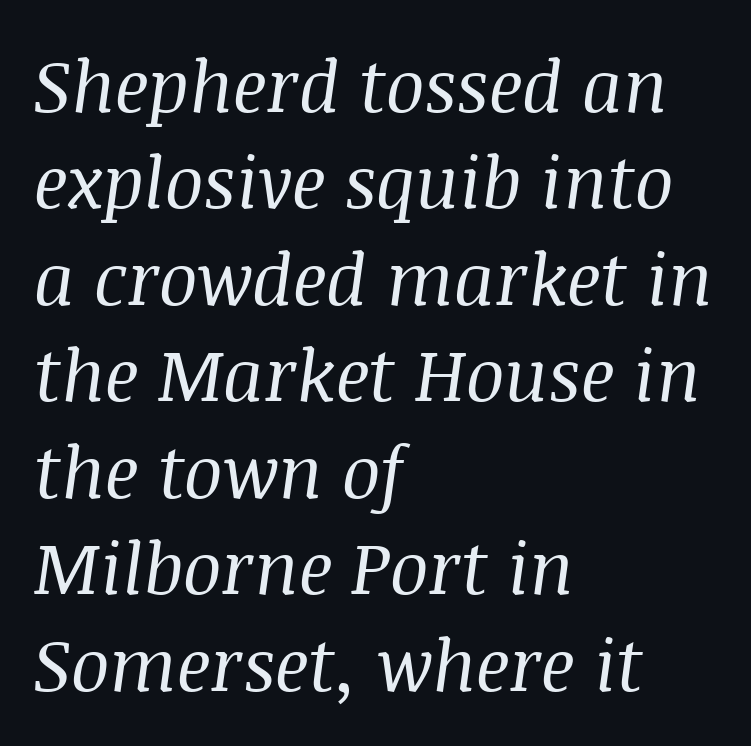
Q: Is the text bold? A: No.
Q: Is the text italic (slanted)? A: Yes, it leans right by about 8 degrees.
Q: Is the typeface a serif or a sans-serif typeface? A: Serif.
Q: Is the text underlined? A: No.
Q: How is the paragraph aligned? A: Left-aligned.
Q: Is the spacing between letters normal or unusually wide? A: Normal.
Q: Is the spacing between lines tight, normal or loose? A: Normal.
Q: Width (condensed, normal, or wide)? A: Normal.
Q: Stroke contrast? A: Medium.
Q: x-height? A: Large.
Q: Monospaced? A: No.
